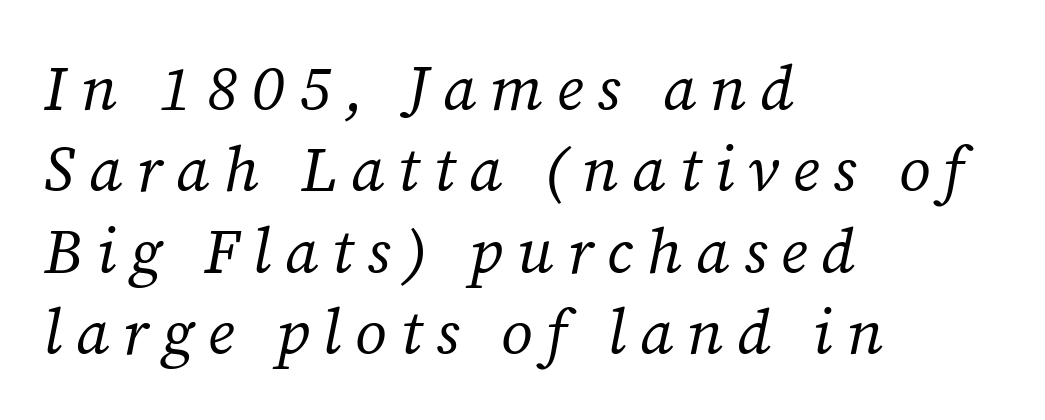
Q: Is the text bold? A: No.
Q: Is the text italic (slanted)? A: Yes, it leans right by about 12 degrees.
Q: Is the typeface a serif or a sans-serif typeface? A: Serif.
Q: Is the text underlined? A: No.
Q: How is the paragraph aligned? A: Left-aligned.
Q: Is the spacing between letters normal or unusually wide? A: Unusually wide.
Q: Is the spacing between lines tight, normal or loose? A: Normal.
Q: Width (condensed, normal, or wide)? A: Normal.
Q: Stroke contrast? A: Medium.
Q: x-height? A: Medium.
Q: Monospaced? A: No.
